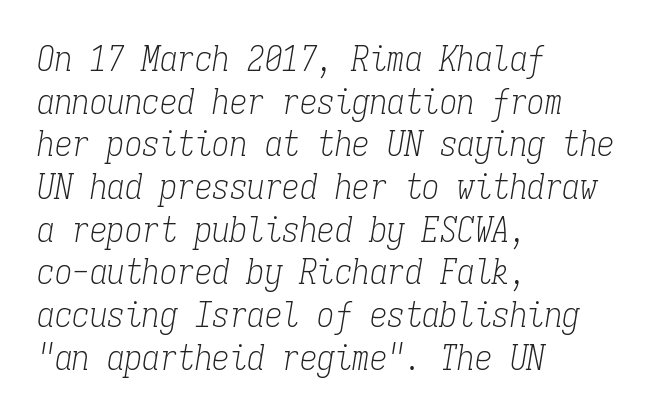
Does extra space separate the letters? No, they use regular spacing. Notice how the passage keeps a crisp vertical edge on the left only. I'd call this a serif setting — the letters wear small feet. Check under the words: just untouched page.
